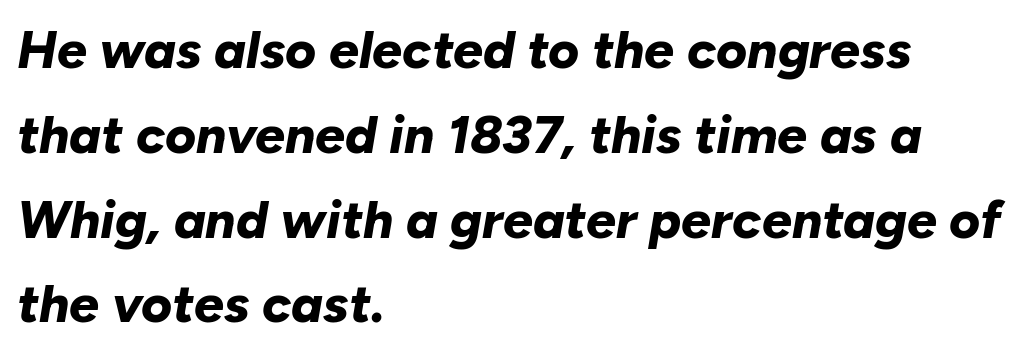
Q: Is the text bold? A: Yes.
Q: Is the text italic (slanted)? A: Yes, it leans right by about 10 degrees.
Q: Is the text underlined? A: No.
Q: How is the paragraph aligned? A: Left-aligned.
Q: Is the spacing between letters normal or unusually wide? A: Normal.
Q: Is the spacing between lines tight, normal or loose? A: Normal.
Q: Width (condensed, normal, or wide)? A: Normal.
Q: Stroke contrast? A: Low.
Q: x-height? A: Medium.
Q: Monospaced? A: No.
